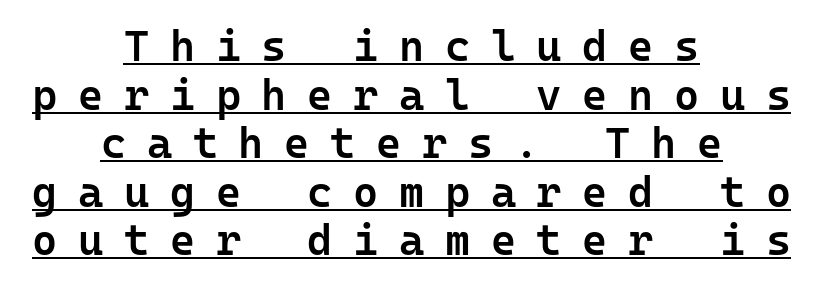
In terms of letterspacing, this is a distinctly airy, spread setting. To sum up the face: it is a sans, with no serifs. A roman cut, with each character standing at attention. Typeset on center — no edge is straight. Descenders here cross a horizontal rule under the line.
